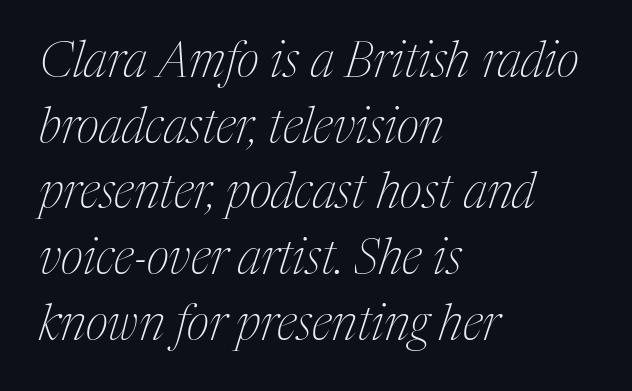
{"serif": "yes", "italic": "yes", "lean": "right", "slant_degrees": 17, "bold": "no", "weight": "thin", "width": "condensed", "stroke_contrast": "medium", "x_height": "medium", "monospaced": "no", "underline": "no", "align": "left", "line_spacing": "normal", "line_spacing_ratio": 1.34, "letter_spacing": "normal", "letter_spacing_em": 0.0, "glyph_px": 49}
